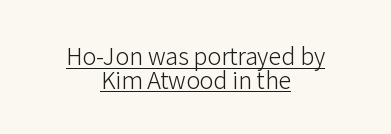
This sample is center-justified, so both line endings float freely. Compared with typical body copy, the letter spacing here is the same. The font sits on the lighter half of the weight spectrum, regular included. Vertical strokes here are truly vertical. The passage shown stacks its lines with hardly any gap.
